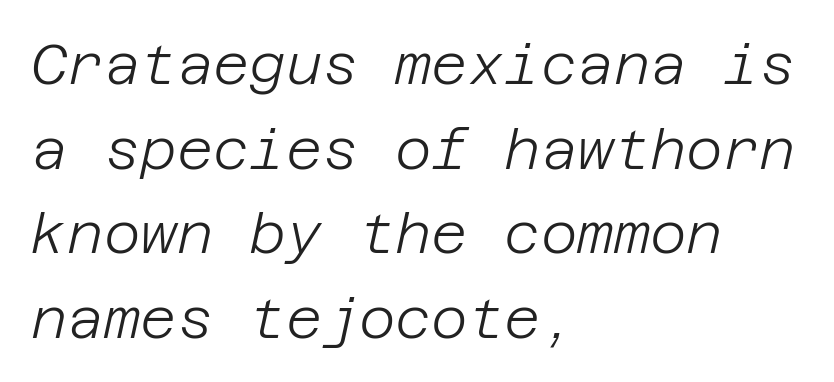
Q: Is the text bold? A: No.
Q: Is the text italic (slanted)? A: Yes, it leans right by about 12 degrees.
Q: Is the text underlined? A: No.
Q: How is the paragraph aligned? A: Left-aligned.
Q: Is the spacing between letters normal or unusually wide? A: Normal.
Q: Is the spacing between lines tight, normal or loose? A: Normal.
Q: Width (condensed, normal, or wide)? A: Normal.
Q: Stroke contrast? A: Low.
Q: x-height? A: Large.
